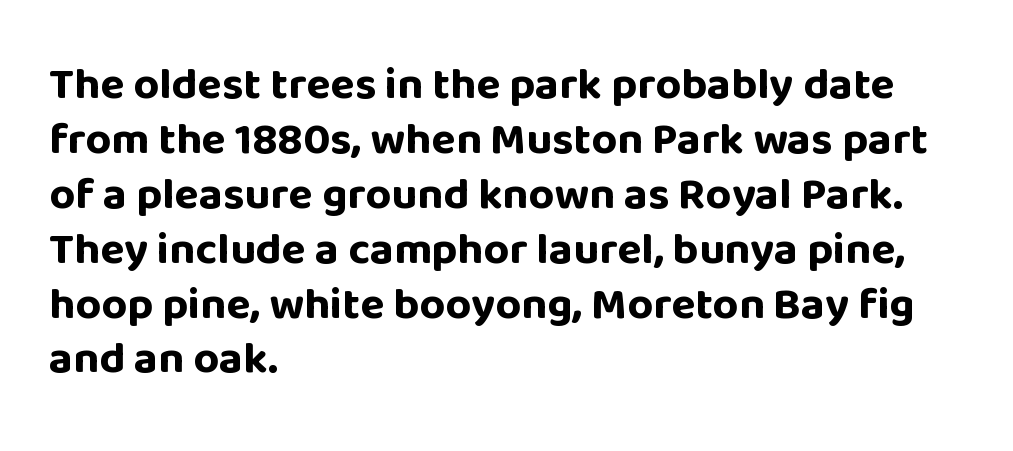
The image shows 45 px bold sans-serif type, upright; set left-aligned, line spacing 1.22x, normal letter spacing, not underlined; low stroke contrast and a large x-height.
